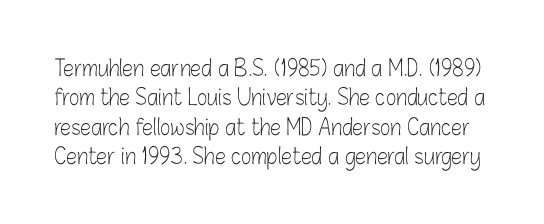
The image shows 22 px text type, upright; set normal line spacing (1.33x), normal letter spacing, not underlined.
